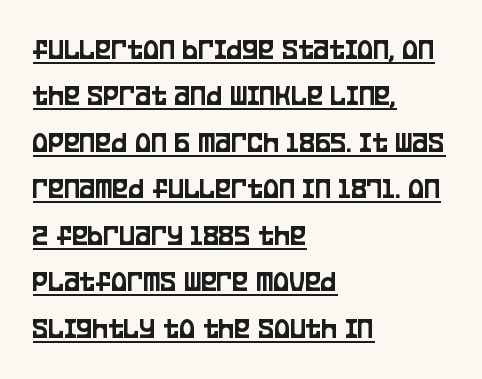
The image shows 30 px condensed sans-serif type, upright; set left-aligned, normal line spacing (1.55x), normal letter spacing, underlined; low stroke contrast and a large x-height.
